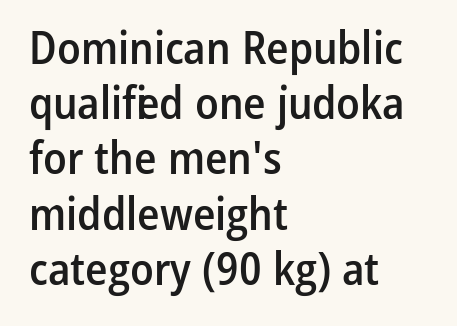
As a designer I'd log this as weight 600, semibold. Style check: upright. Font category for this specimen: sans-serif. Honestly, there is no underline to notice here at all. This rendering uses left alignment, leaving the right contour irregular.
